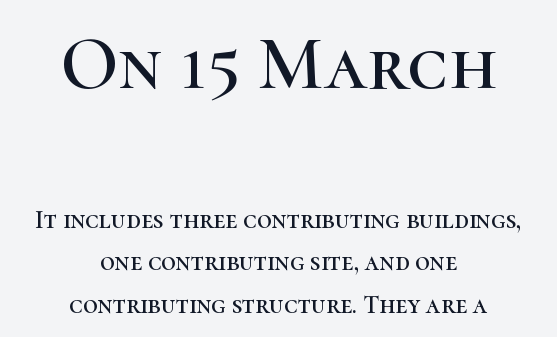
If you squint, the top block still reads clearly — it's the larger of the two. Words float on clear page, feet unadorned. The type family on display is of the serif kind. In CSS terms this would be text-align: center. The lettering holds an erect, upright posture throughout. Characters follow at the spacing the type designer built in.
